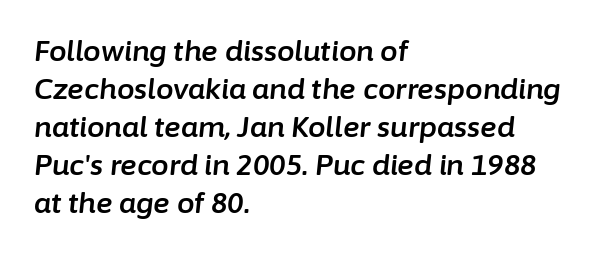
The image shows 28 px text type, italic (leaning right); set left-aligned, normal line spacing (1.36x), normal letter spacing, not underlined; low stroke contrast and a medium x-height.
